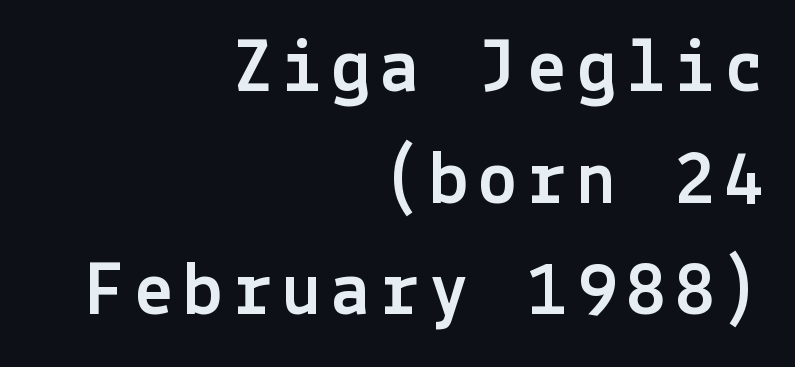
The image shows 78 px sans-serif type, upright; set right-aligned, normal line spacing (1.43x), not underlined; a medium x-height.
